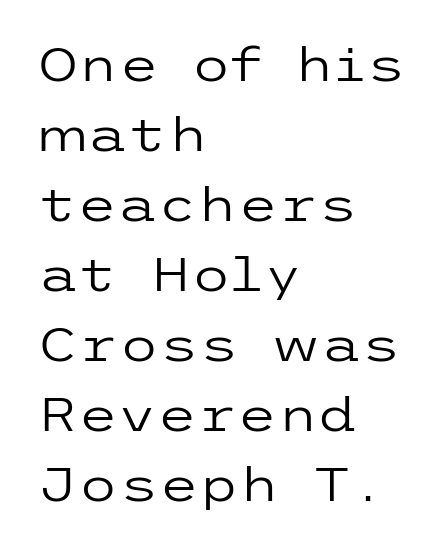
{"serif": "no", "italic": "no", "bold": "no", "weight": "regular", "width": "wide", "stroke_contrast": "low", "x_height": "medium", "underline": "no", "align": "left", "line_spacing": "normal", "line_spacing_ratio": 1.52, "letter_spacing": "normal", "letter_spacing_em": 0.0, "glyph_px": 46}
